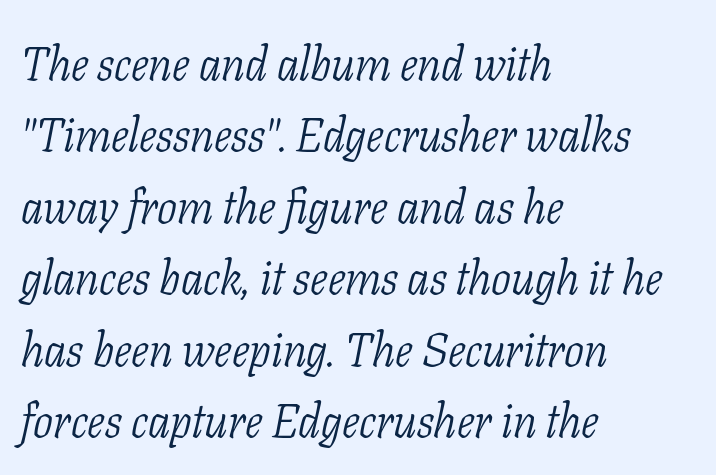
The image shows 47 px light, condensed serif type, italic (leaning right); set left-aligned, normal line spacing (1.52x), normal letter spacing, not underlined; low stroke contrast and a medium x-height.
